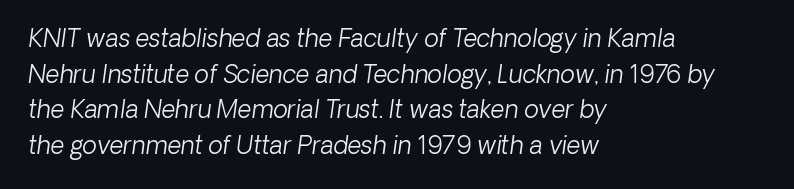
The image shows 24 px text type, italic (leaning right); set left-aligned, normal line spacing (1.48x), normal letter spacing, not underlined.
